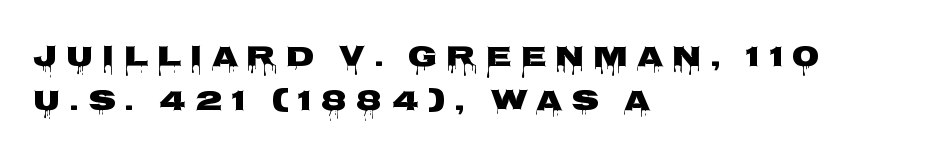
The image shows 30 px heavy, wide sans-serif type, upright; set left-aligned, normal line spacing (1.46x), unusually wide letter spacing (+0.29 em), not underlined; low stroke contrast and a large x-height.
